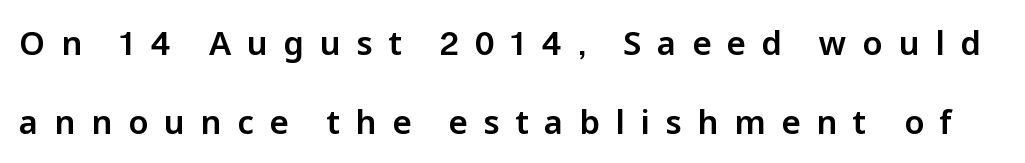
Q: Is the text italic (slanted)? A: No, it is upright.
Q: Is the typeface a serif or a sans-serif typeface? A: Sans-serif.
Q: Is the text underlined? A: No.
Q: Is the spacing between letters normal or unusually wide? A: Unusually wide.
Q: Is the spacing between lines tight, normal or loose? A: Loose.
Q: Width (condensed, normal, or wide)? A: Normal.
Q: Stroke contrast? A: Low.
Q: x-height? A: Medium.
Q: Monospaced? A: No.
